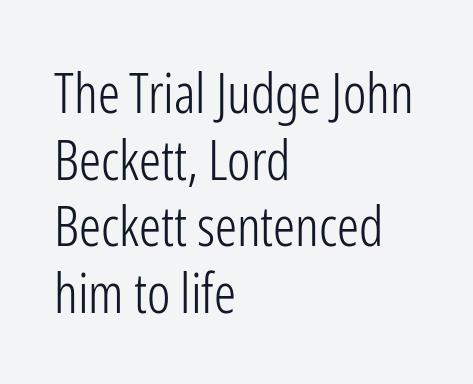
Q: Is the text bold? A: No.
Q: Is the text italic (slanted)? A: No, it is upright.
Q: Is the typeface a serif or a sans-serif typeface? A: Sans-serif.
Q: Is the text underlined? A: No.
Q: How is the paragraph aligned? A: Left-aligned.
Q: Is the spacing between letters normal or unusually wide? A: Normal.
Q: Width (condensed, normal, or wide)? A: Condensed.
Q: Stroke contrast? A: Low.
Q: x-height? A: Medium.
Q: Monospaced? A: No.
